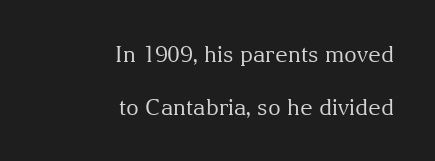
Ascenders rise straight up at ninety degrees. The lines are quadded right. A typesetter would call this zero additional tracking. A clean baseline with only descenders dipping below it.
